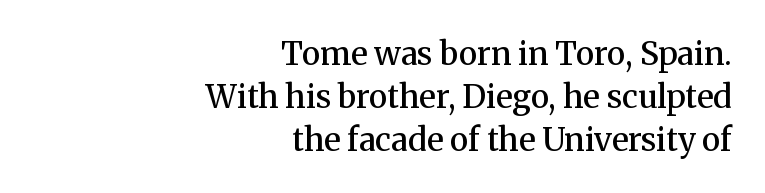
Q: Is the text bold? A: Semi-bold.
Q: Is the text italic (slanted)? A: No, it is upright.
Q: Is the typeface a serif or a sans-serif typeface? A: Serif.
Q: Is the text underlined? A: No.
Q: How is the paragraph aligned? A: Right-aligned.
Q: Is the spacing between letters normal or unusually wide? A: Normal.
Q: Is the spacing between lines tight, normal or loose? A: Normal.
Q: Width (condensed, normal, or wide)? A: Normal.
Q: Stroke contrast? A: Medium.
Q: x-height? A: Medium.
Q: Monospaced? A: No.
